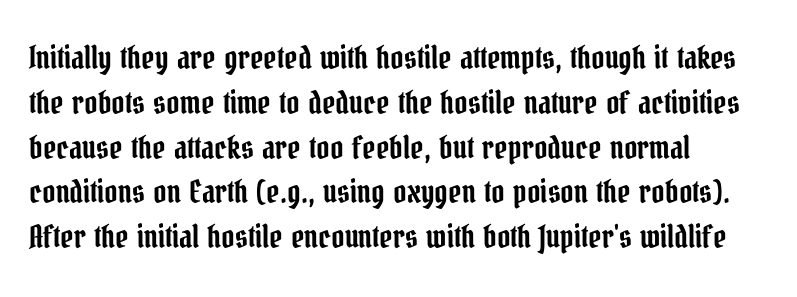
Q: Is the text italic (slanted)? A: No, it is upright.
Q: Is the typeface a serif or a sans-serif typeface? A: Serif.
Q: Is the text underlined? A: No.
Q: How is the paragraph aligned? A: Left-aligned.
Q: Is the spacing between letters normal or unusually wide? A: Normal.
Q: Is the spacing between lines tight, normal or loose? A: Normal.
Q: Width (condensed, normal, or wide)? A: Condensed.
Q: Stroke contrast? A: Low.
Q: x-height? A: Medium.
Q: Monospaced? A: No.
